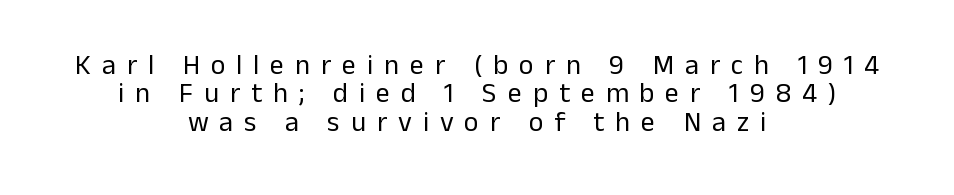
{"serif": "no", "italic": "no", "bold": "no", "weight": "regular", "width": "normal", "stroke_contrast": "low", "x_height": "medium", "monospaced": "no", "underline": "no", "align": "center", "line_spacing": "tight", "line_spacing_ratio": 1.01, "letter_spacing": "wide", "letter_spacing_em": 0.39, "glyph_px": 28}
